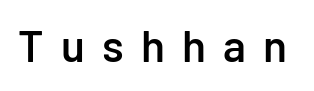
This sample has the flowing, uneven cadence of proportional lettering. A typesetter would mark this as roman, not italic. Descender tails drop into unmarked territory. Its strokes are somewhat broadened, the hallmark of semibold type.
